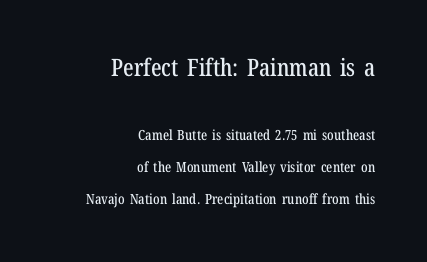
{"italic": "no", "underline": "no", "align": "right", "line_spacing": "loose", "line_spacing_ratio": 2.29, "letter_spacing": "normal", "letter_spacing_em": 0.0, "larger_block": "first", "size_ratio": 1.71, "glyph_px": 24}
